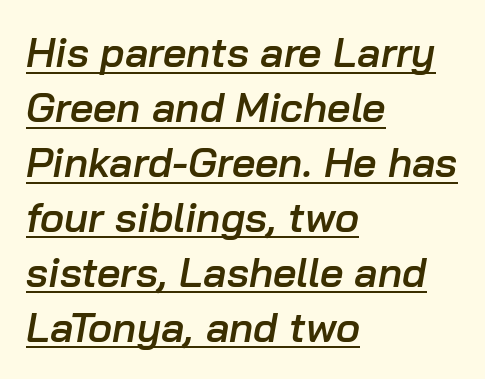
Q: Is the text bold? A: Semi-bold.
Q: Is the text italic (slanted)? A: Yes, it leans right by about 10 degrees.
Q: Is the text underlined? A: Yes.
Q: How is the paragraph aligned? A: Left-aligned.
Q: Is the spacing between letters normal or unusually wide? A: Normal.
Q: Is the spacing between lines tight, normal or loose? A: Normal.
Q: Width (condensed, normal, or wide)? A: Normal.
Q: Stroke contrast? A: Low.
Q: x-height? A: Medium.
Q: Monospaced? A: No.
